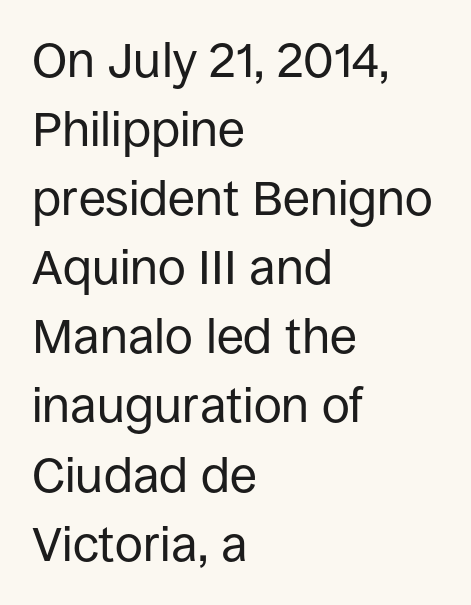
{"serif": "no", "italic": "no", "bold": "no", "weight": "regular", "width": "normal", "stroke_contrast": "low", "x_height": "large", "monospaced": "no", "underline": "no", "align": "left", "line_spacing": "normal", "line_spacing_ratio": 1.41, "letter_spacing": "normal", "letter_spacing_em": 0.0, "glyph_px": 49}
